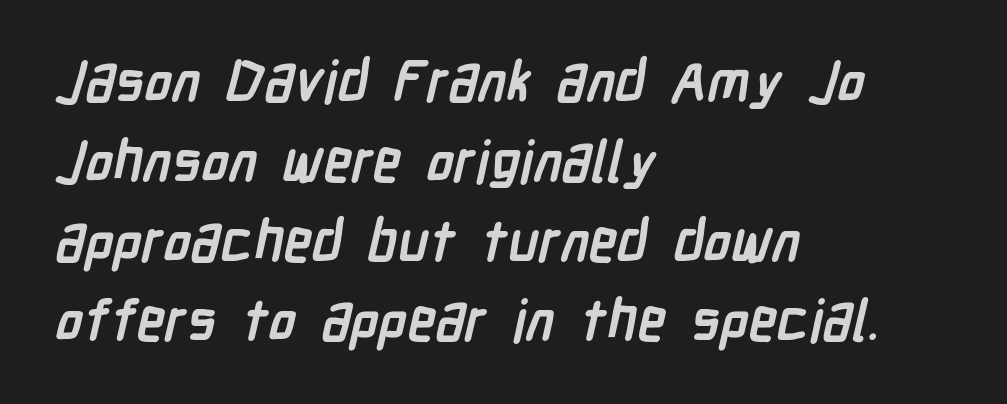
Q: Is the text bold? A: Yes.
Q: Is the typeface a serif or a sans-serif typeface? A: Sans-serif.
Q: Is the text underlined? A: No.
Q: How is the paragraph aligned? A: Left-aligned.
Q: Is the spacing between letters normal or unusually wide? A: Normal.
Q: Is the spacing between lines tight, normal or loose? A: Normal.
Q: Width (condensed, normal, or wide)? A: Condensed.
Q: Stroke contrast? A: Low.
Q: x-height? A: Medium.
Q: Monospaced? A: No.
